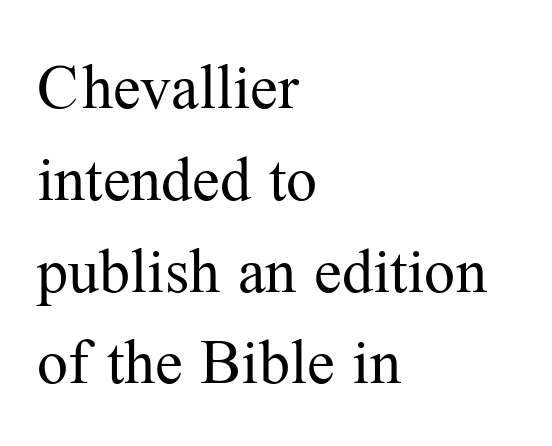
Q: Is the text bold? A: No.
Q: Is the text italic (slanted)? A: No, it is upright.
Q: Is the typeface a serif or a sans-serif typeface? A: Serif.
Q: Is the text underlined? A: No.
Q: How is the paragraph aligned? A: Left-aligned.
Q: Is the spacing between letters normal or unusually wide? A: Normal.
Q: Is the spacing between lines tight, normal or loose? A: Normal.
Q: Width (condensed, normal, or wide)? A: Normal.
Q: Stroke contrast? A: Medium.
Q: x-height? A: Medium.
Q: Monospaced? A: No.
